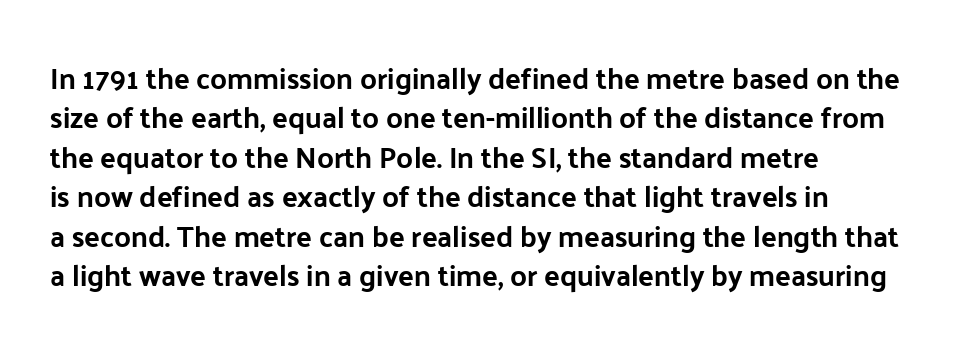
{"serif": "no", "italic": "no", "width": "normal", "stroke_contrast": "low", "x_height": "medium", "monospaced": "no", "underline": "no", "align": "left", "line_spacing": "normal", "line_spacing_ratio": 1.36, "letter_spacing": "normal", "letter_spacing_em": 0.0, "glyph_px": 29}
